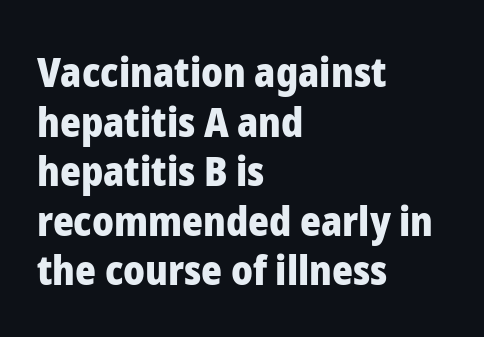
The foot of each line stays bare and open. Style check: upright. A dark, heavy texture on the line: the type is bold. Short and long lines alike share a common starting point at left.
